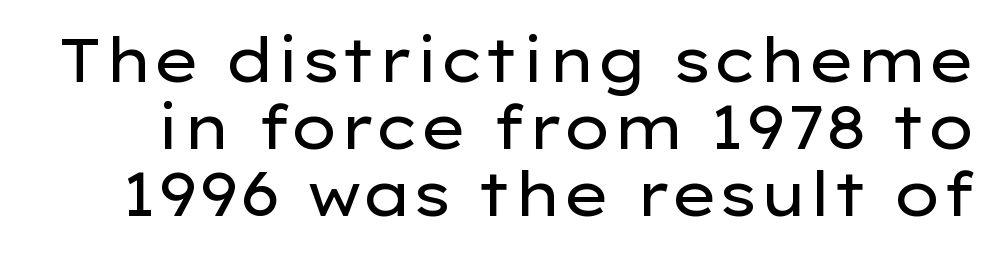
No italicization has been applied; the sample stays upright. Letter spacing: default. You could not count columns in this text — the font is proportionally spaced. Stroke mass is kept to a normal reading level or below. Bare-footed words on every line.
